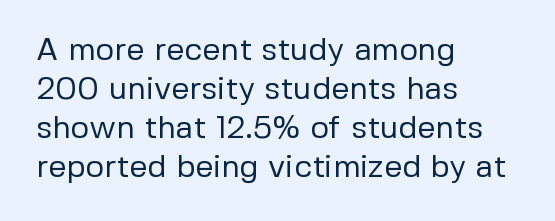
The lettering stays uniformly vertical, giving the passage a roman look. Observe the ordinary spacing: letters are neighbours, not strangers. The foot of each line stays bare and open. The passage is arranged the way most books set body copy — flush left. Stem width sits at or under what a default text font uses. Is this a fixed-width face? No — the glyphs have proportional, varying widths.
